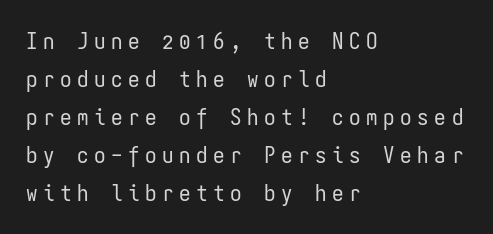
Q: Is the text bold? A: No.
Q: Is the text italic (slanted)? A: No, it is upright.
Q: Is the text underlined? A: No.
Q: How is the paragraph aligned? A: Left-aligned.
Q: Is the spacing between letters normal or unusually wide? A: Unusually wide.
Q: Is the spacing between lines tight, normal or loose? A: Normal.
